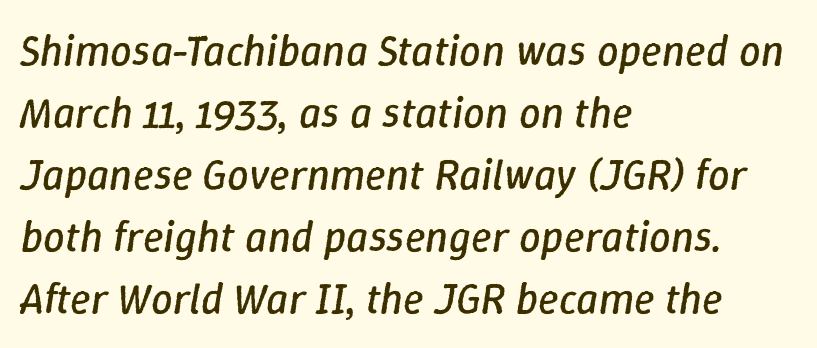
The text carries the slant typical of an italic or oblique font. Bare-footed words on every line. Stems and bowls with no extra thickness — not bold. A normal amount of white space separates one row of letters from the next. Casual observation: everything's shoved over to the left.
